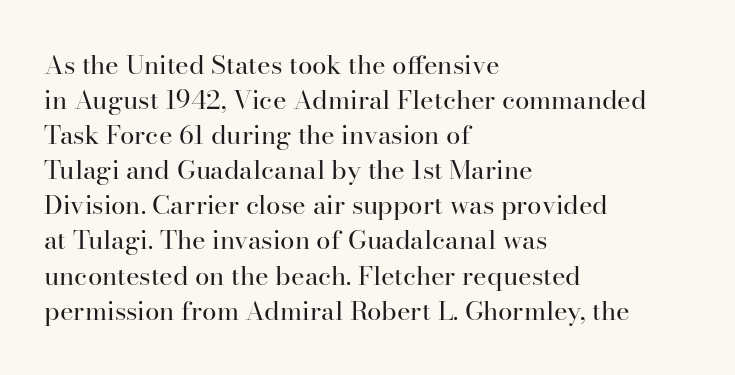
The image shows 26 px text type, upright; set left-aligned, normal line spacing (1.35x), normal letter spacing, not underlined.
